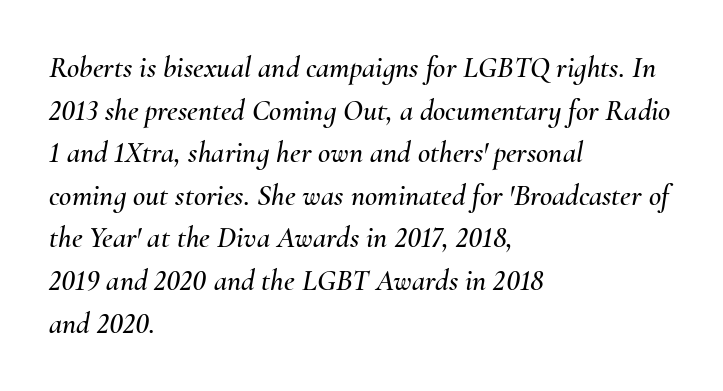
The image shows 30 px text type, italic (leaning right); set left-aligned, normal line spacing (1.42x), normal letter spacing, not underlined; medium stroke contrast and a small x-height.
